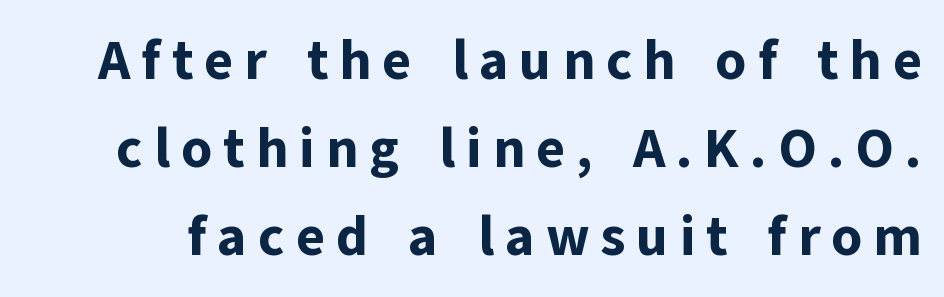
Is the letter spacing exaggerated? Yes — the characters are pushed far apart. Is this a fixed-width face? No — the glyphs have proportional, varying widths. Bare-footed words on every line. The glyphs in this specimen are sans serif.
